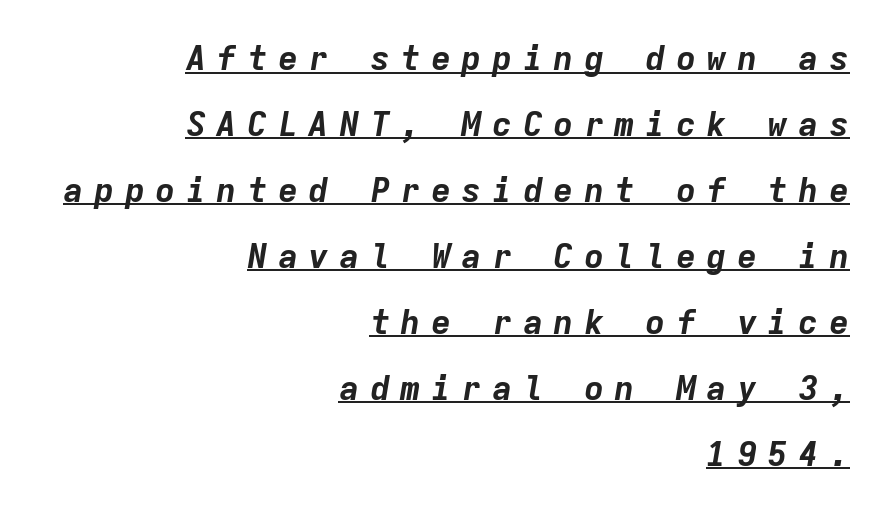
The letters are spread apart with noticeably loose tracking. The paragraph shown leans on its right margin. Slanted lettering throughout. The face used here is monospaced, like something from a code editor.
